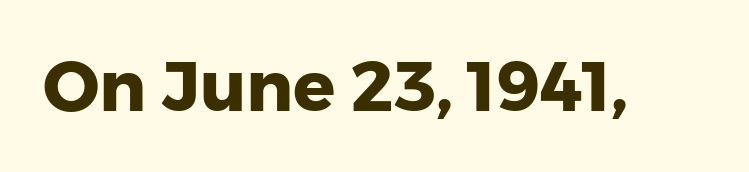
Is this a fixed-width face? No — the glyphs have proportional, varying widths. Letterform terminals end flat and unadorned throughout the passage. The tracking reads as untouched default to a designer's eye. Clear beneath every line of the passage.
